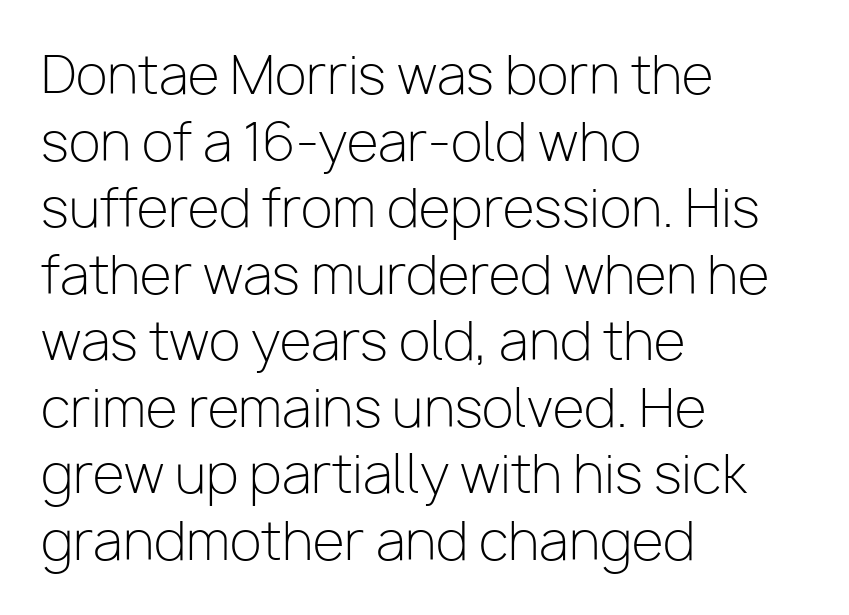
{"serif": "no", "italic": "no", "bold": "no", "weight": "light", "width": "normal", "stroke_contrast": "low", "x_height": "medium", "monospaced": "no", "underline": "no", "align": "left", "line_spacing": "normal", "line_spacing_ratio": 1.28, "letter_spacing": "normal", "letter_spacing_em": 0.0, "glyph_px": 52}
